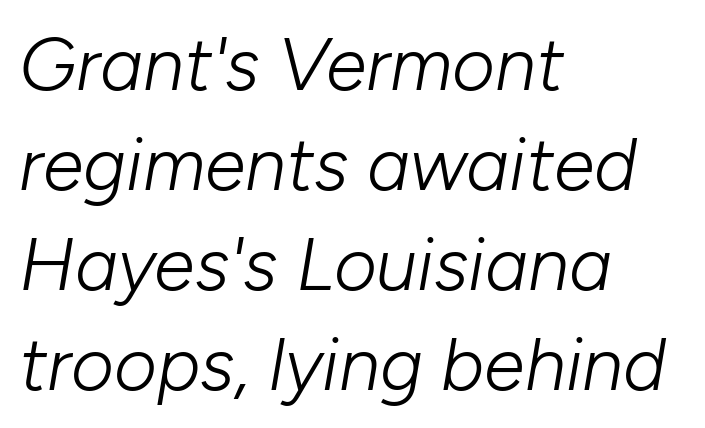
The image shows 74 px light type, italic (leaning right); set left-aligned, normal line spacing (1.35x), normal letter spacing, not underlined; low stroke contrast and a medium x-height.
